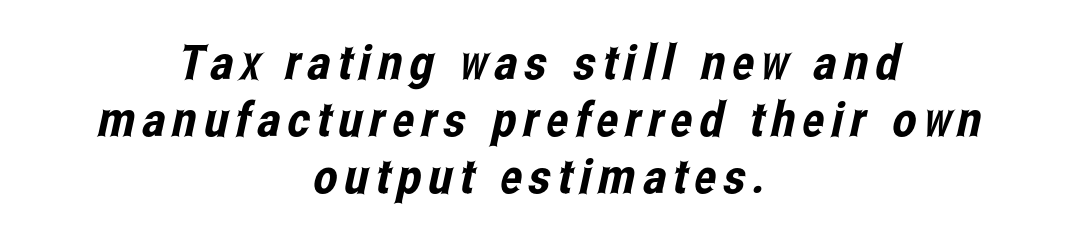
The image shows 48 px condensed sans-serif type; set centered, line spacing 1.19x, not underlined; low stroke contrast and a medium x-height.
